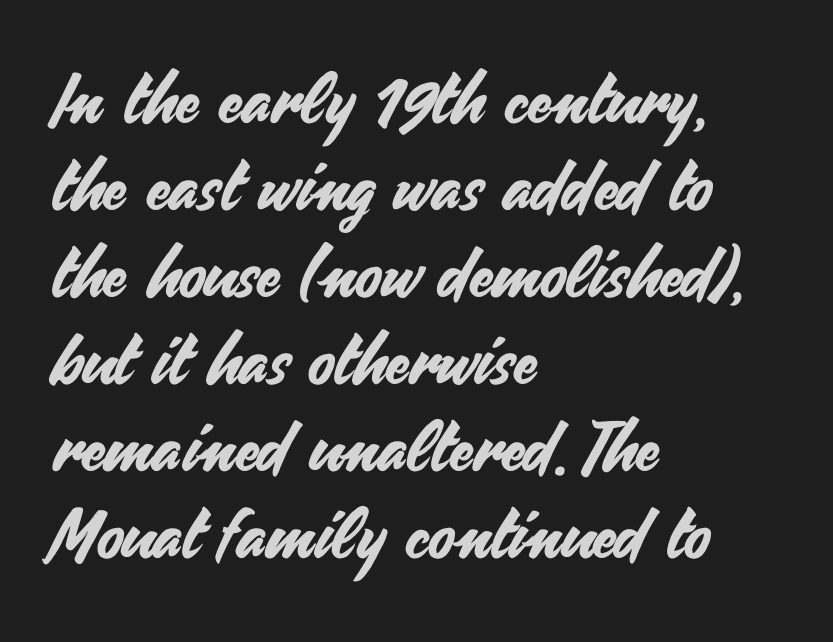
This block has exactly the height ordinary leading produces. One-word summary of the alignment: left. Standard letterfit; no display-style spreading of the glyphs. Grotesque or geometric, the face here clearly has no serifs. The letters advance in unequal steps, a hallmark of proportional type.
